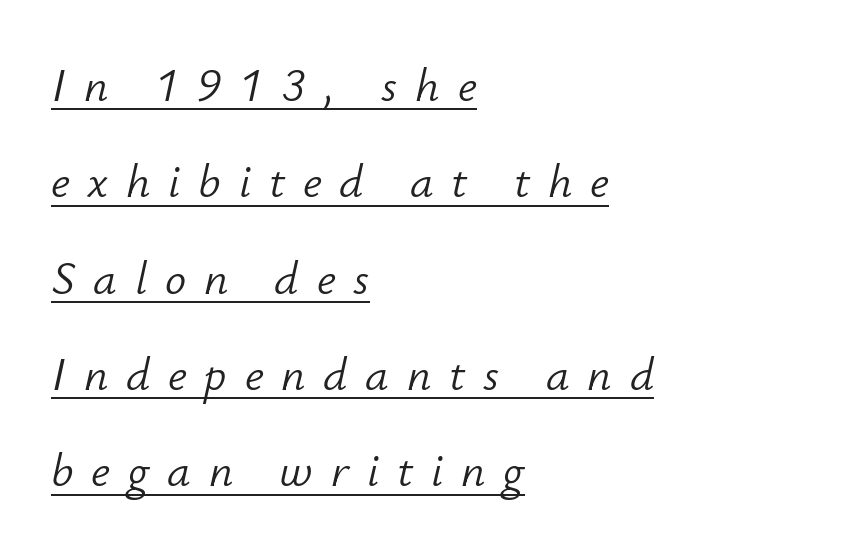
{"italic": "yes", "lean": "right", "slant_degrees": 12, "bold": "no", "weight": "light", "width": "normal", "stroke_contrast": "low", "x_height": "small", "monospaced": "no", "underline": "yes", "align": "left", "line_spacing": "loose", "line_spacing_ratio": 2.05, "letter_spacing": "wide", "letter_spacing_em": 0.38, "glyph_px": 47}
